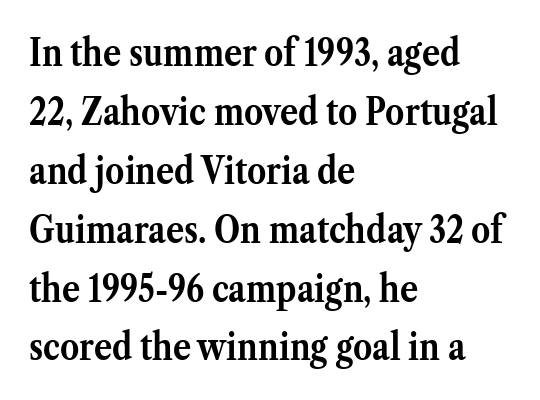
These lines carry a lot of weight — the face is fully bold. These lines are composed in type with serifs. Underline: absent. These lines keep a tight, regular rhythm from letter to letter. Do the letters lean? They stand straight.
